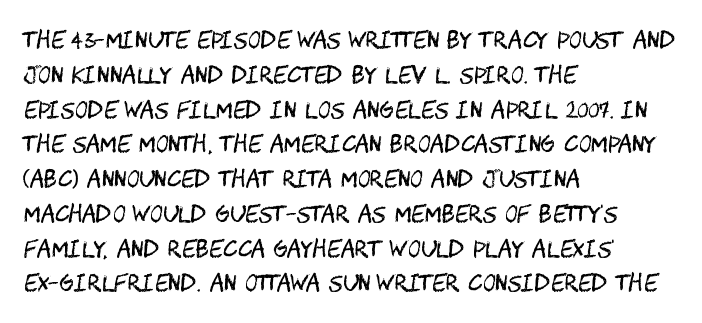
The image shows 22 px text type, upright; set left-aligned, normal line spacing (1.58x), normal letter spacing, not underlined.
